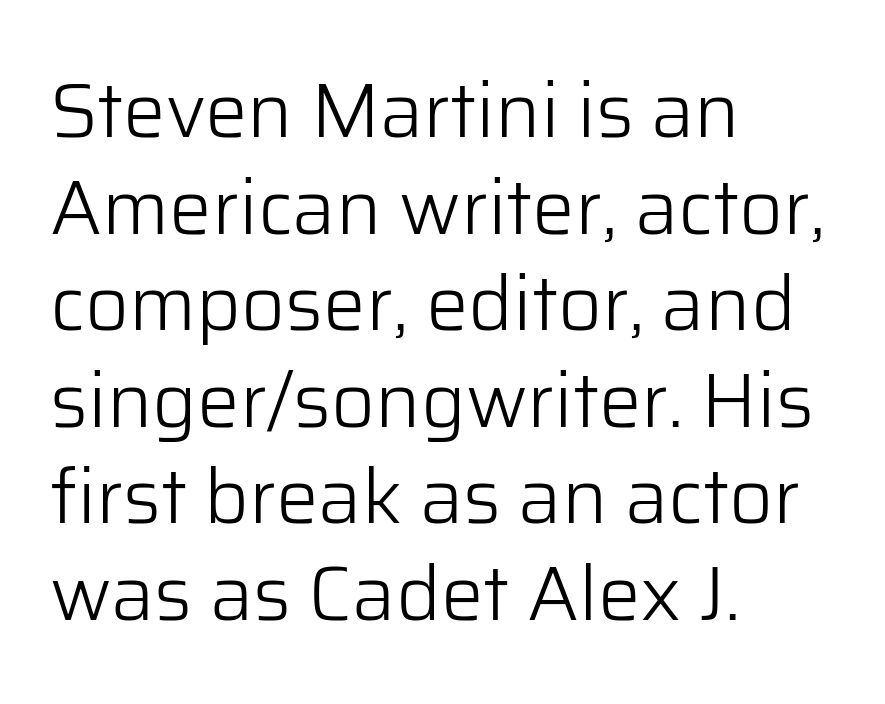
This rendering leaves character spacing at its baseline value. Characters remain perfectly vertical along every line. In terms of letterform style, serifs are entirely absent. No chunkiness to these letters — they're not bold. Reading down the block, your eye returns to a fixed left position each line. Descender tails drop into unmarked territory.
